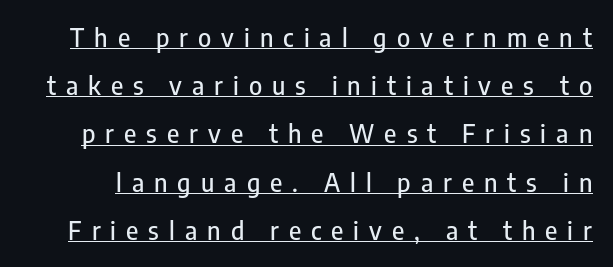
{"italic": "no", "underline": "yes", "line_spacing": "loose", "line_spacing_ratio": 1.93, "letter_spacing": "wide", "letter_spacing_em": 0.4, "glyph_px": 25}
